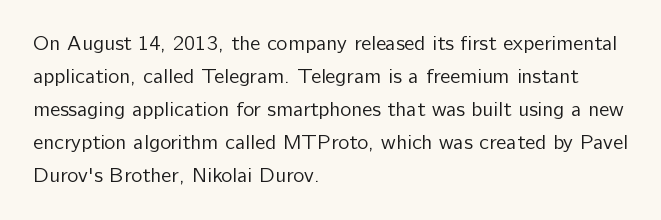
No italicization has been applied; the sample stays upright. This rendering features lettering with no underline. Summary of weight: not heavy and not bold. The typesetter chose a ragged-right arrangement here. The vertical gap from one line to the next is medium.
